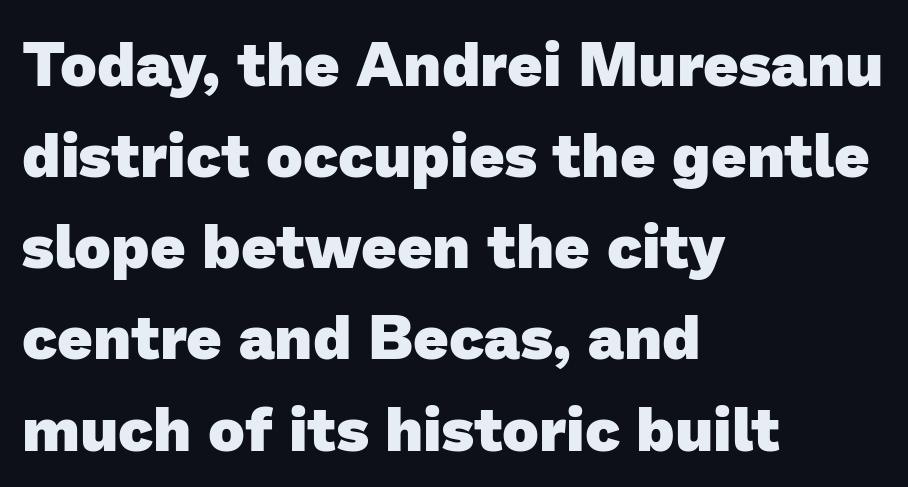
The image shows 62 px heavy sans-serif type; set left-aligned, normal line spacing (1.47x), normal letter spacing, not underlined; low stroke contrast and a medium x-height.
